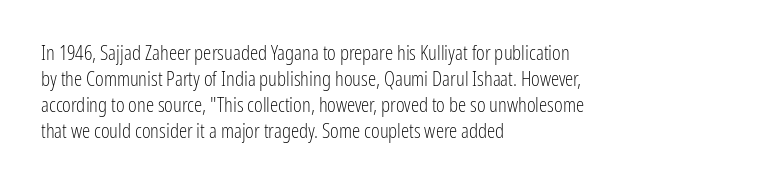
The typography opts for an upright posture over an oblique one. Unmarked baselines from the first word to the last. Students, note that the glyphs here touch the page at normal intervals. Which margin do the lines hug? The left one — the right edge is uneven. The typesetting does not lean heavy: it is not bold.
